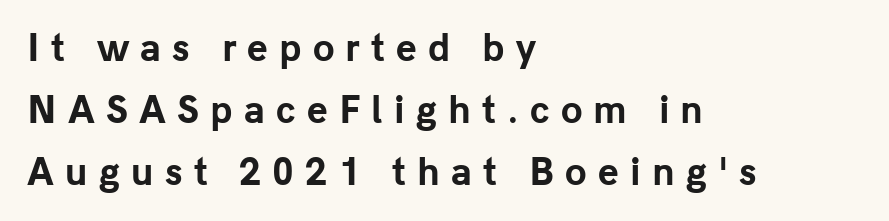
The image shows 35 px bold sans-serif type, upright; set left-aligned, line spacing 1.77x, unusually wide letter spacing (+0.32 em), not underlined; low stroke contrast and a medium x-height.
